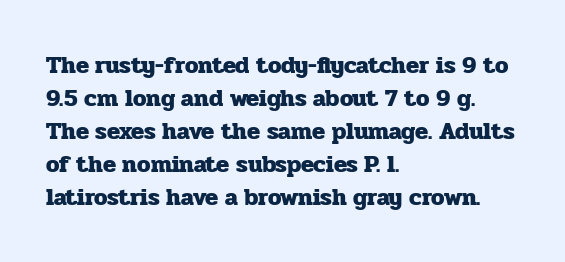
Q: Is the text bold? A: Yes.
Q: Is the text italic (slanted)? A: No, it is upright.
Q: Is the text underlined? A: No.
Q: How is the paragraph aligned? A: Left-aligned.
Q: Is the spacing between letters normal or unusually wide? A: Normal.
Q: Is the spacing between lines tight, normal or loose? A: Normal.
